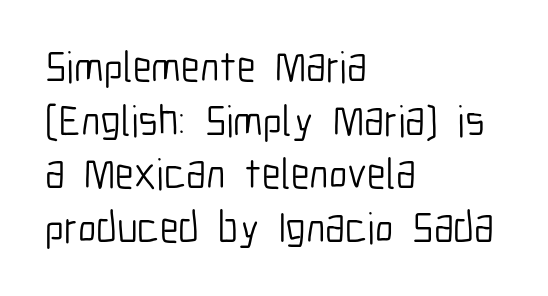
{"serif": "no", "italic": "no", "bold": "no", "weight": "light", "width": "condensed", "stroke_contrast": "low", "x_height": "medium", "monospaced": "no", "underline": "no", "align": "left", "line_spacing": "normal", "line_spacing_ratio": 1.25, "letter_spacing": "normal", "letter_spacing_em": 0.0, "glyph_px": 43}
